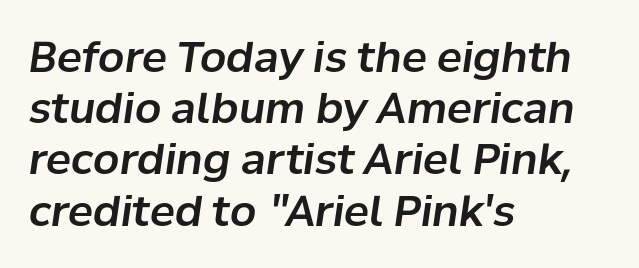
Q: Is the text italic (slanted)? A: Yes, it leans right by about 8 degrees.
Q: Is the text underlined? A: No.
Q: How is the paragraph aligned? A: Left-aligned.
Q: Is the spacing between letters normal or unusually wide? A: Normal.
Q: Width (condensed, normal, or wide)? A: Normal.
Q: Stroke contrast? A: Low.
Q: x-height? A: Medium.
Q: Monospaced? A: No.
